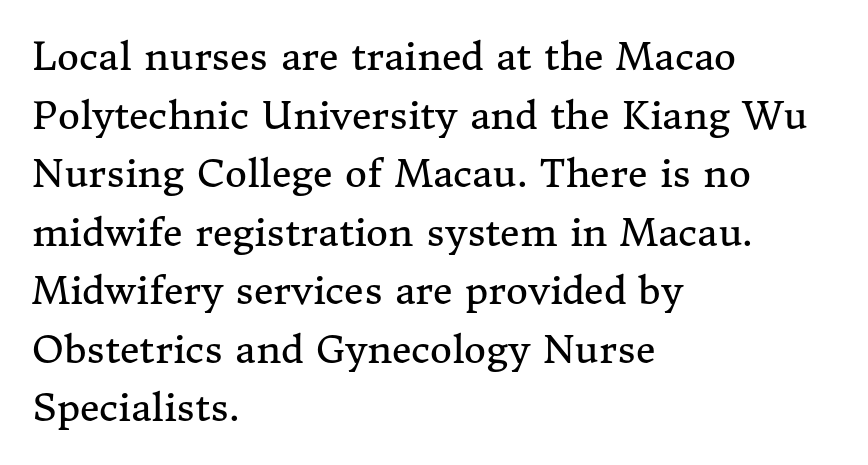
It's the straight-up-and-down kind of type. This sample has the flowing, uneven cadence of proportional lettering. Every row of glyphs begins at an identical x-position on the left. The typeface chosen for these lines features serifs.
